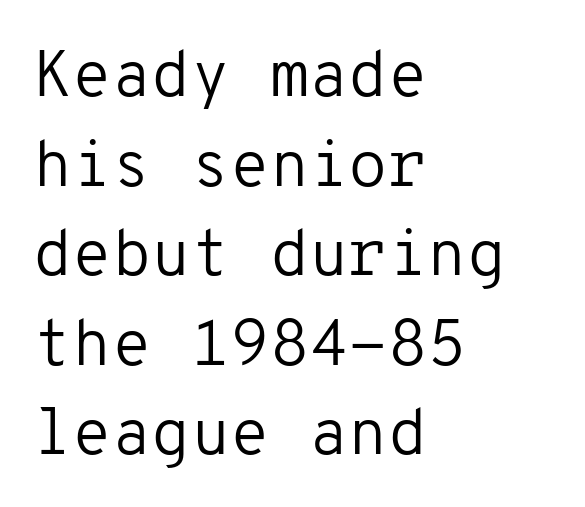
Q: Is the text bold? A: No.
Q: Is the text italic (slanted)? A: No, it is upright.
Q: Is the typeface a serif or a sans-serif typeface? A: Sans-serif.
Q: Is the text underlined? A: No.
Q: How is the paragraph aligned? A: Left-aligned.
Q: Is the spacing between letters normal or unusually wide? A: Normal.
Q: Is the spacing between lines tight, normal or loose? A: Normal.
Q: Width (condensed, normal, or wide)? A: Normal.
Q: Stroke contrast? A: Low.
Q: x-height? A: Medium.
Q: Monospaced? A: Yes.
